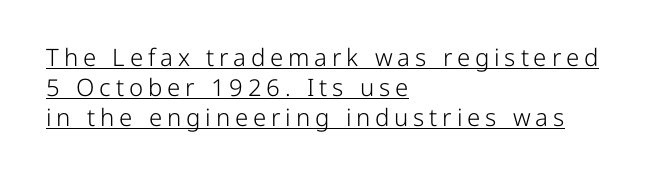
Q: Is the text bold? A: No.
Q: Is the text italic (slanted)? A: No, it is upright.
Q: Is the text underlined? A: Yes.
Q: How is the paragraph aligned? A: Left-aligned.
Q: Is the spacing between letters normal or unusually wide? A: Unusually wide.
Q: Is the spacing between lines tight, normal or loose? A: Normal.
